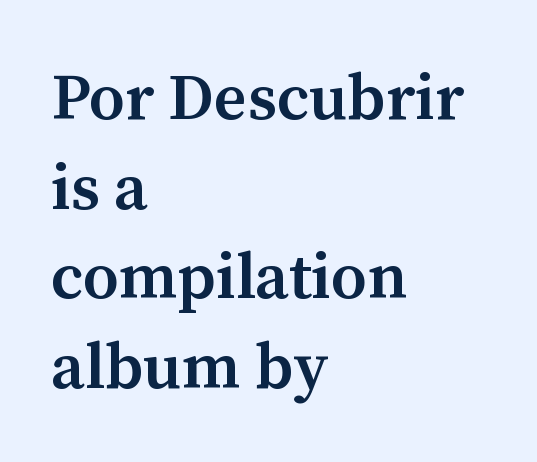
{"serif": "yes", "italic": "no", "bold": "semi", "weight": "semibold", "width": "normal", "stroke_contrast": "medium", "x_height": "medium", "monospaced": "no", "underline": "no", "align": "left", "line_spacing": "normal", "line_spacing_ratio": 1.38, "letter_spacing": "normal", "letter_spacing_em": 0.0, "glyph_px": 65}
